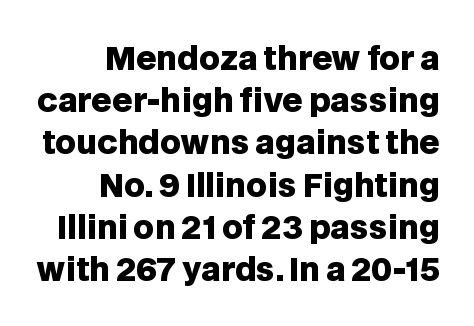
Q: Is the text bold? A: Yes.
Q: Is the text italic (slanted)? A: No, it is upright.
Q: Is the typeface a serif or a sans-serif typeface? A: Sans-serif.
Q: Is the text underlined? A: No.
Q: How is the paragraph aligned? A: Right-aligned.
Q: Is the spacing between letters normal or unusually wide? A: Normal.
Q: Is the spacing between lines tight, normal or loose? A: Normal.
Q: Width (condensed, normal, or wide)? A: Normal.
Q: Stroke contrast? A: Low.
Q: x-height? A: Large.
Q: Monospaced? A: No.
